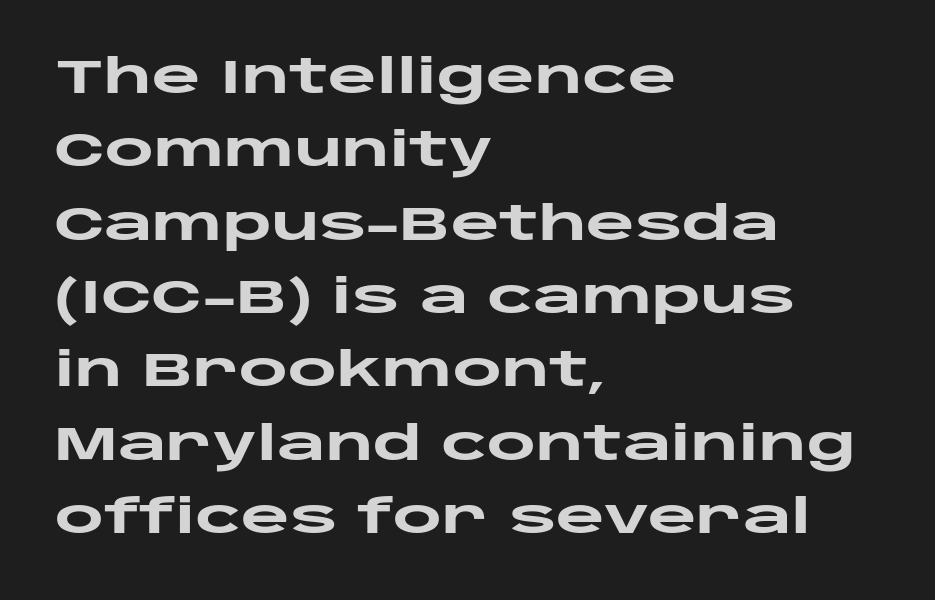
{"serif": "no", "italic": "no", "bold": "yes", "weight": "heavy", "width": "wide", "stroke_contrast": "low", "x_height": "large", "monospaced": "no", "underline": "no", "align": "left", "line_spacing": "normal", "line_spacing_ratio": 1.56, "letter_spacing": "normal", "letter_spacing_em": 0.0, "glyph_px": 47}
